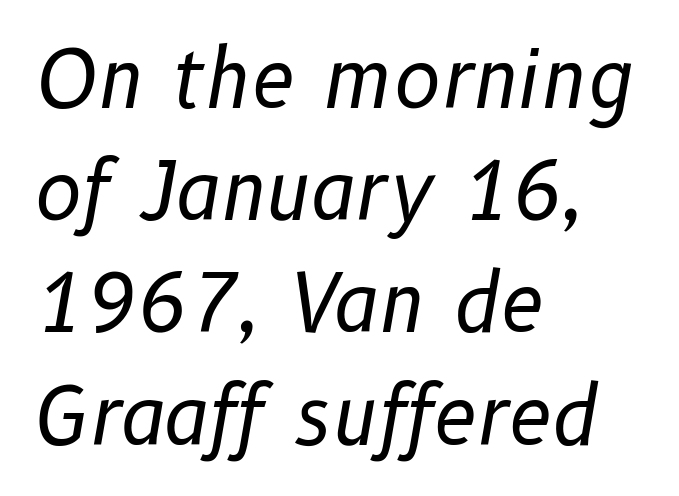
The image shows 79 px regular-weight type, italic (leaning right); set left-aligned, normal line spacing (1.42x), normal letter spacing, not underlined; low stroke contrast and a medium x-height.
